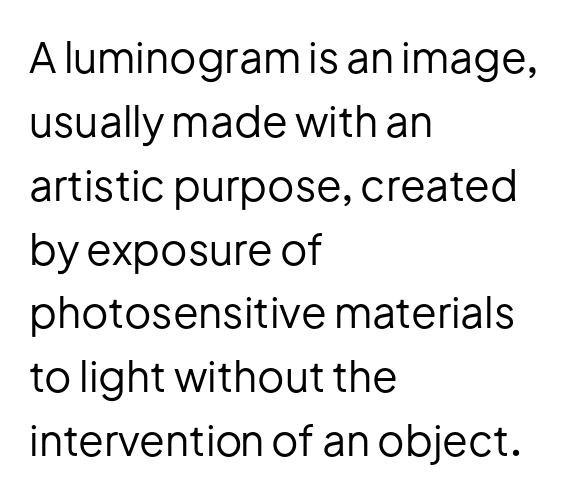
Where is the straight margin? On the left. Style check: upright. The passage shown is typed in a proportional face where columns would drift. You can tell from the bare stems that sans-serif type was used. No heavy texture on the line: the type isn't bold.
